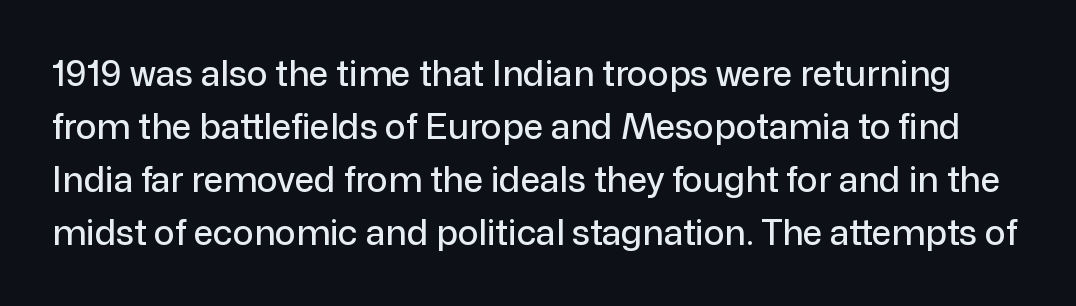
{"serif": "no", "italic": "no", "width": "normal", "stroke_contrast": "low", "x_height": "medium", "monospaced": "no", "underline": "no", "line_spacing": "normal", "line_spacing_ratio": 1.51, "letter_spacing": "normal", "letter_spacing_em": 0.0, "glyph_px": 35}
